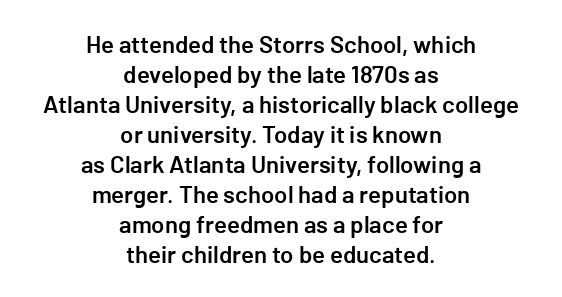
{"italic": "no", "bold": "semi", "underline": "no", "align": "center", "line_spacing": "normal", "line_spacing_ratio": 1.25, "letter_spacing": "normal", "letter_spacing_em": 0.0, "glyph_px": 24}
